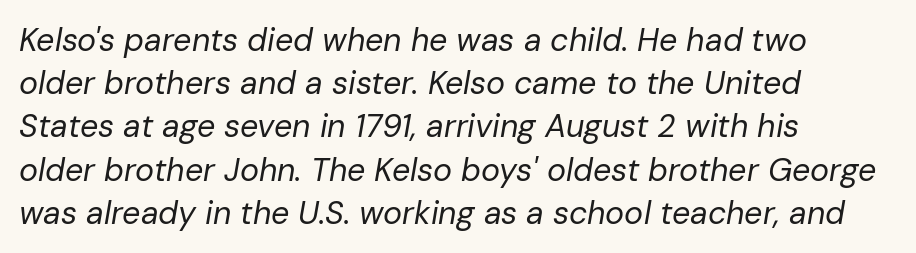
The image shows 32 px regular-weight type, italic (leaning right); set left-aligned, normal line spacing (1.35x), normal letter spacing, not underlined; low stroke contrast and a medium x-height.
